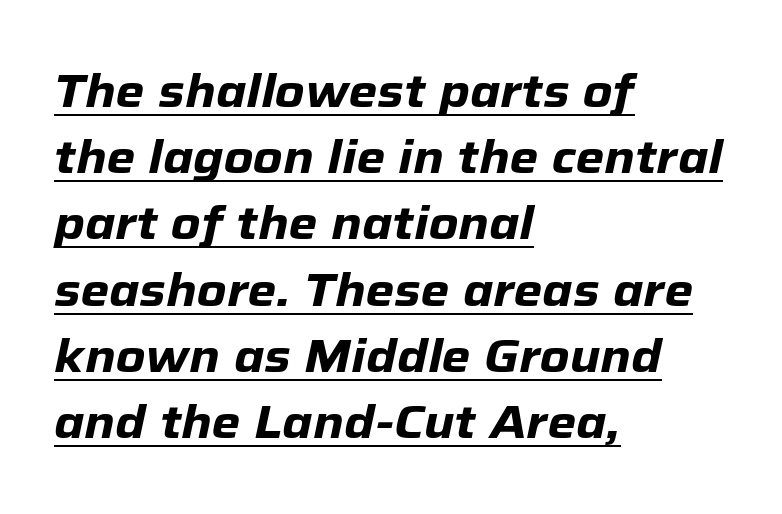
Caption: multi-line text, flush left, ragged right. Horizontal bands of white between lines are of average thickness. Slanted lettering throughout. The specimen includes a rule beneath the text block's lines. Notice how thick the strokes are: this is what a full bold looks like. The horizontal fit of the characters is conventional and even.
